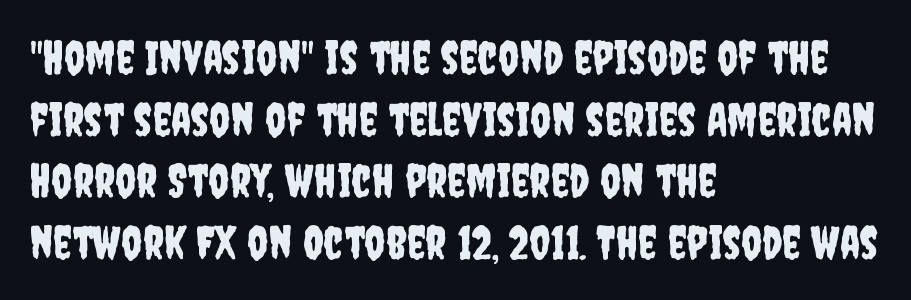
Q: Is the text italic (slanted)? A: No, it is upright.
Q: Is the typeface a serif or a sans-serif typeface? A: Sans-serif.
Q: Is the text underlined? A: No.
Q: How is the paragraph aligned? A: Left-aligned.
Q: Is the spacing between letters normal or unusually wide? A: Normal.
Q: Is the spacing between lines tight, normal or loose? A: Normal.
Q: Width (condensed, normal, or wide)? A: Condensed.
Q: Stroke contrast? A: Low.
Q: x-height? A: Large.
Q: Monospaced? A: No.
